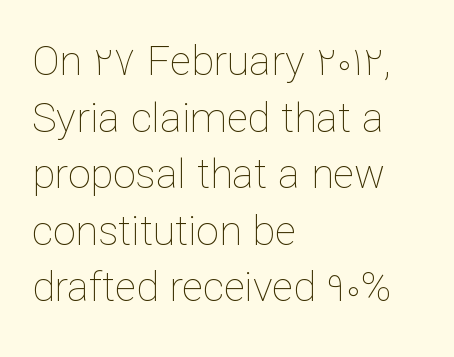
Q: Is the text bold? A: No.
Q: Is the text italic (slanted)? A: No, it is upright.
Q: Is the text underlined? A: No.
Q: How is the paragraph aligned? A: Left-aligned.
Q: Is the spacing between letters normal or unusually wide? A: Normal.
Q: Is the spacing between lines tight, normal or loose? A: Normal.
Q: Width (condensed, normal, or wide)? A: Normal.
Q: Stroke contrast? A: Low.
Q: x-height? A: Medium.
Q: Monospaced? A: No.
